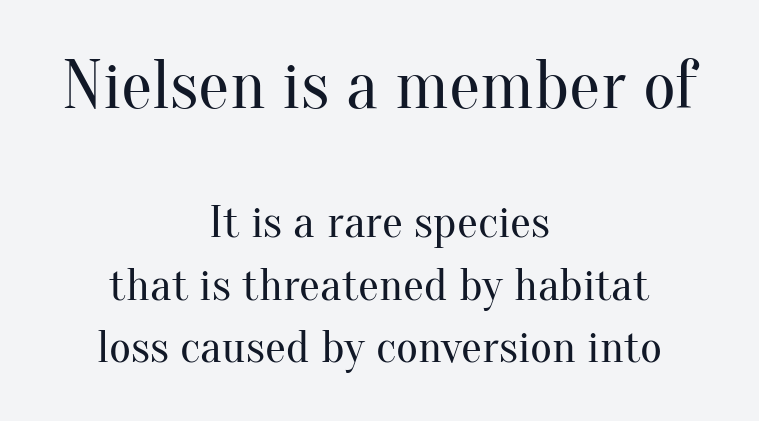
{"serif": "yes", "italic": "no", "bold": "no", "weight": "regular", "width": "normal", "stroke_contrast": "medium", "x_height": "small", "monospaced": "no", "underline": "no", "align": "center", "line_spacing": "normal", "line_spacing_ratio": 1.33, "letter_spacing": "normal", "letter_spacing_em": 0.0, "larger_block": "first", "size_ratio": 1.49, "glyph_px": 70}
